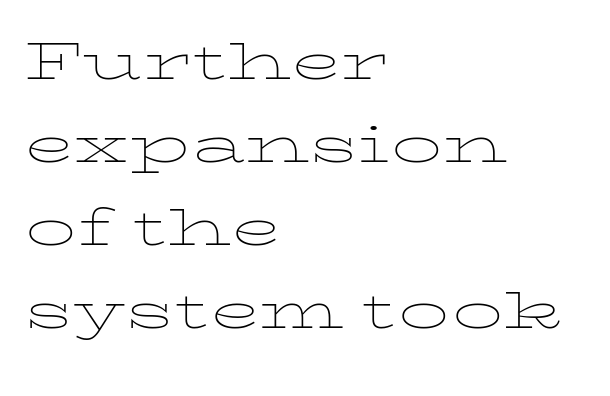
Q: Is the text bold? A: No.
Q: Is the text italic (slanted)? A: No, it is upright.
Q: Is the text underlined? A: No.
Q: How is the paragraph aligned? A: Left-aligned.
Q: Is the spacing between letters normal or unusually wide? A: Normal.
Q: Width (condensed, normal, or wide)? A: Wide.
Q: Stroke contrast? A: Low.
Q: x-height? A: Medium.
Q: Monospaced? A: No.
